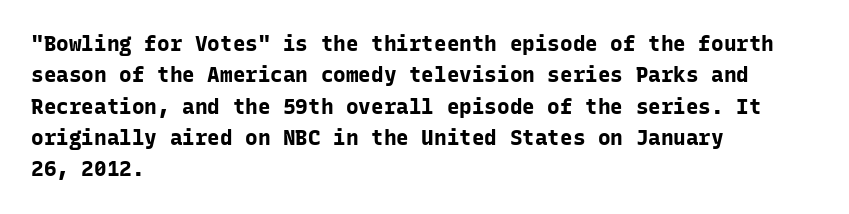
Q: Is the text bold? A: Yes.
Q: Is the text italic (slanted)? A: No, it is upright.
Q: Is the text underlined? A: No.
Q: How is the paragraph aligned? A: Left-aligned.
Q: Is the spacing between letters normal or unusually wide? A: Normal.
Q: Is the spacing between lines tight, normal or loose? A: Normal.
